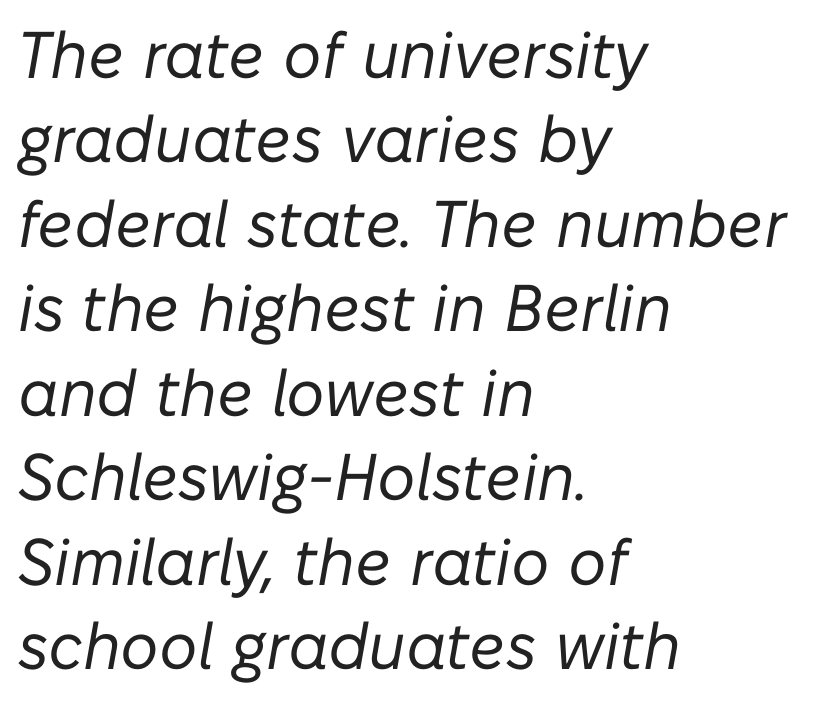
Would a proofreader flag this as italicized? Yes. Underlining? Definitely not there. Compared with typical paragraphs, the rows here are spaced about the same. The rendering anchors every line to the left-hand side. Stems and bowls with no extra thickness — not bold.
